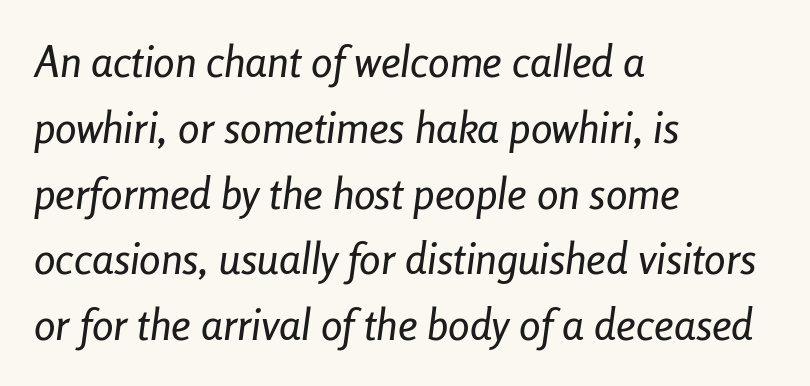
Q: Is the text italic (slanted)? A: Yes, it leans right by about 8 degrees.
Q: Is the text underlined? A: No.
Q: How is the paragraph aligned? A: Left-aligned.
Q: Is the spacing between letters normal or unusually wide? A: Normal.
Q: Is the spacing between lines tight, normal or loose? A: Normal.
Q: Width (condensed, normal, or wide)? A: Condensed.
Q: Stroke contrast? A: Low.
Q: x-height? A: Medium.
Q: Monospaced? A: No.
